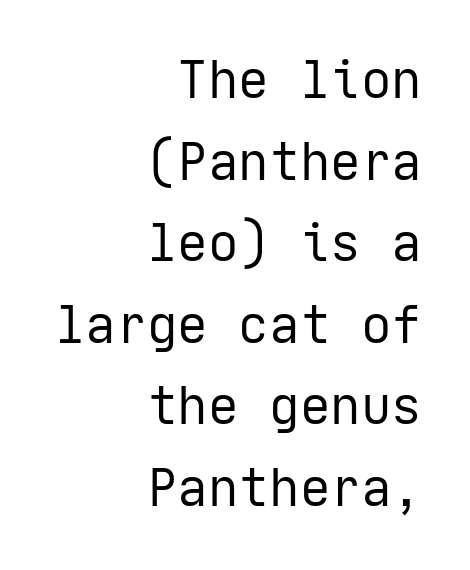
Q: Is the text bold? A: No.
Q: Is the text italic (slanted)? A: No, it is upright.
Q: Is the typeface a serif or a sans-serif typeface? A: Sans-serif.
Q: Is the text underlined? A: No.
Q: How is the paragraph aligned? A: Right-aligned.
Q: Is the spacing between letters normal or unusually wide? A: Normal.
Q: Is the spacing between lines tight, normal or loose? A: Normal.
Q: Width (condensed, normal, or wide)? A: Normal.
Q: Stroke contrast? A: Low.
Q: x-height? A: Medium.
